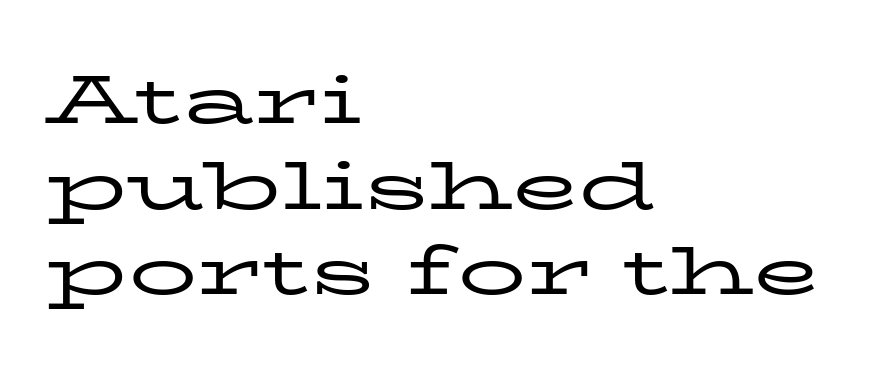
The image shows 68 px regular-weight, wide serif type, upright; set left-aligned, normal line spacing (1.26x), normal letter spacing, not underlined; low stroke contrast and a medium x-height.
